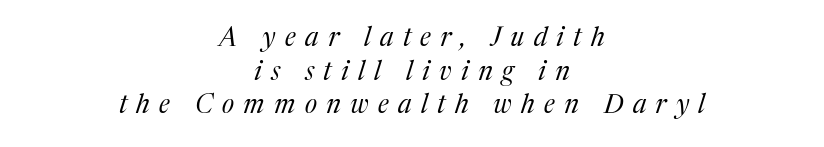
{"italic": "yes", "lean": "right", "slant_degrees": 17, "bold": "no", "underline": "no", "align": "center", "line_spacing": "normal", "line_spacing_ratio": 1.29, "letter_spacing": "wide", "letter_spacing_em": 0.36, "glyph_px": 26}
